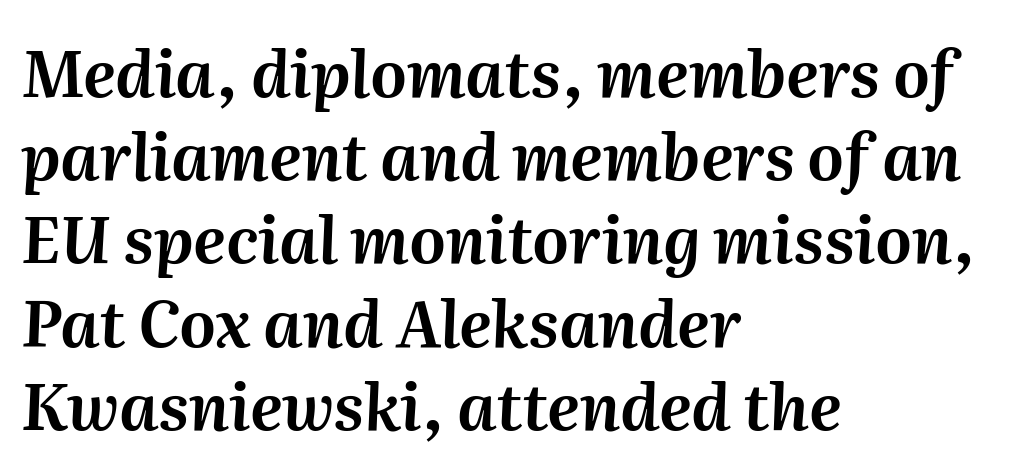
The image shows 64 px text type, italic (leaning right); set left-aligned, normal line spacing (1.3x), normal letter spacing, not underlined; medium stroke contrast and a medium x-height.
